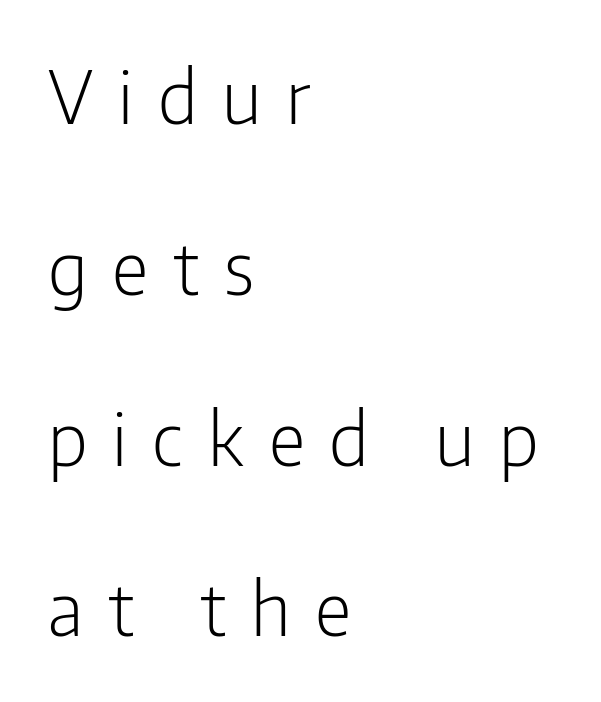
The image shows 73 px light, condensed sans-serif type, upright; set left-aligned, loose line spacing (2.34x), unusually wide letter spacing (+0.34 em), not underlined; low stroke contrast and a medium x-height.
